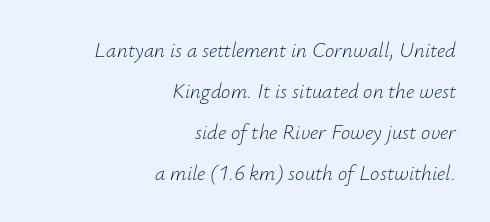
Layout note: lines flush right. Looking at the ascenders, they clearly lean. A light-to-regular cut is what we see here. Baseline-to-baseline distance is far greater than the letter height. Each word holds together tightly as a unit, with standard inter-letter gaps.
